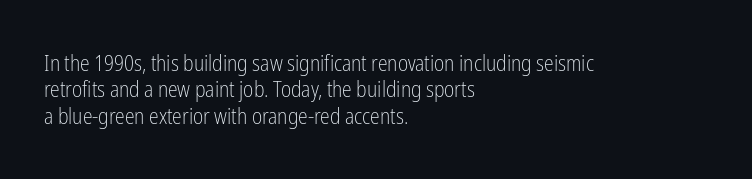
This sample uses an upright cut, with every glyph sitting square on the baseline. Underlining? Definitely not there. Heaviness? Minimal to ordinary, like unemphasized prose. Short note: letters normally spaced. Where is the straight margin? On the left.
